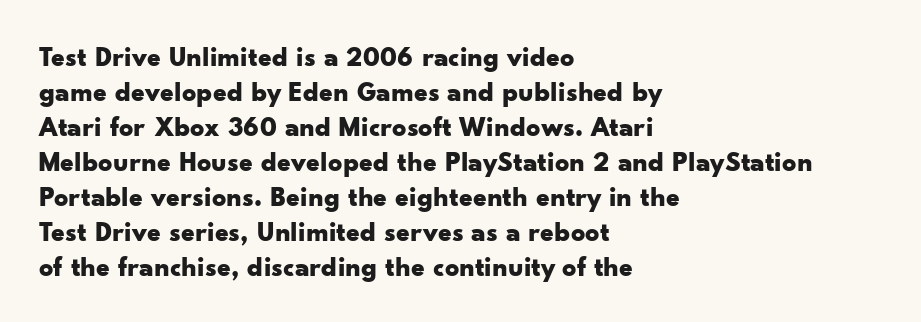
{"serif": "no", "italic": "no", "bold": "yes", "weight": "bold", "width": "wide", "stroke_contrast": "low", "x_height": "small", "monospaced": "no", "underline": "no", "align": "left", "line_spacing": "normal", "line_spacing_ratio": 1.25, "letter_spacing": "normal", "letter_spacing_em": 0.0, "glyph_px": 28}
